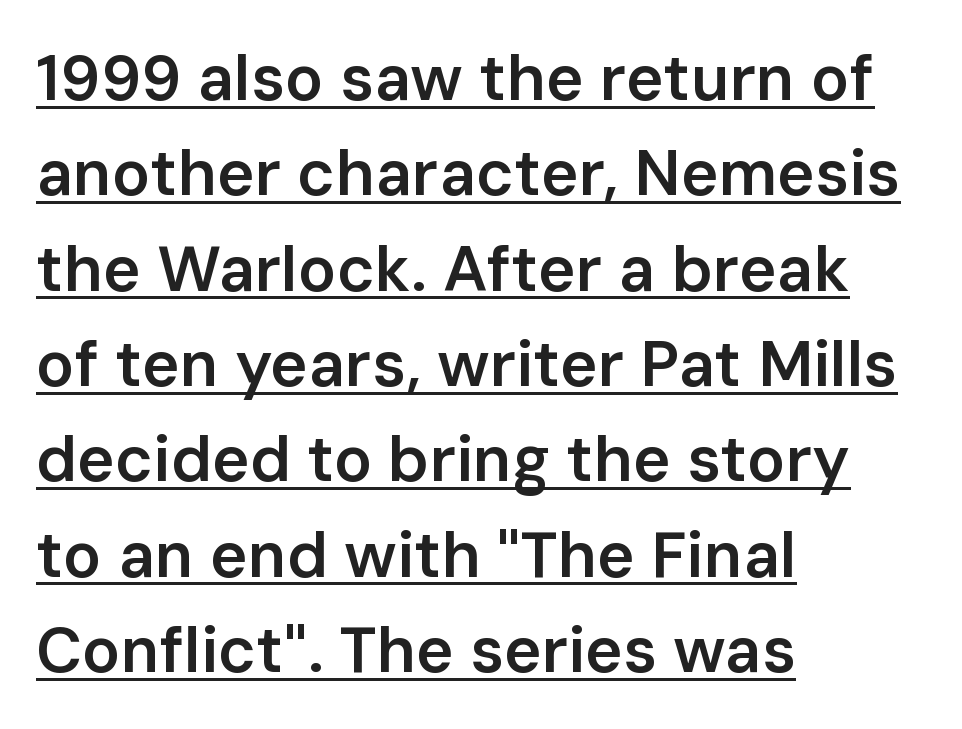
{"serif": "no", "italic": "no", "bold": "semi", "weight": "semibold", "width": "normal", "stroke_contrast": "low", "x_height": "medium", "monospaced": "no", "underline": "yes", "align": "left", "line_spacing": "normal", "line_spacing_ratio": 1.49, "letter_spacing": "normal", "letter_spacing_em": 0.0, "glyph_px": 64}
